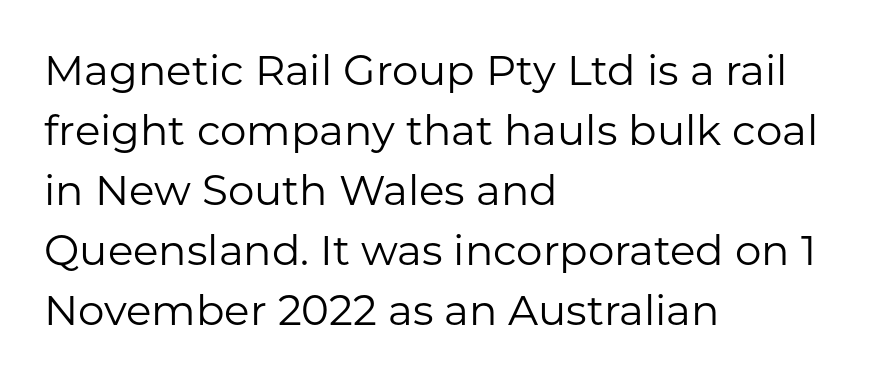
The image shows 42 px regular-weight sans-serif type, upright; set left-aligned, normal line spacing (1.43x), normal letter spacing, not underlined; low stroke contrast and a medium x-height.
